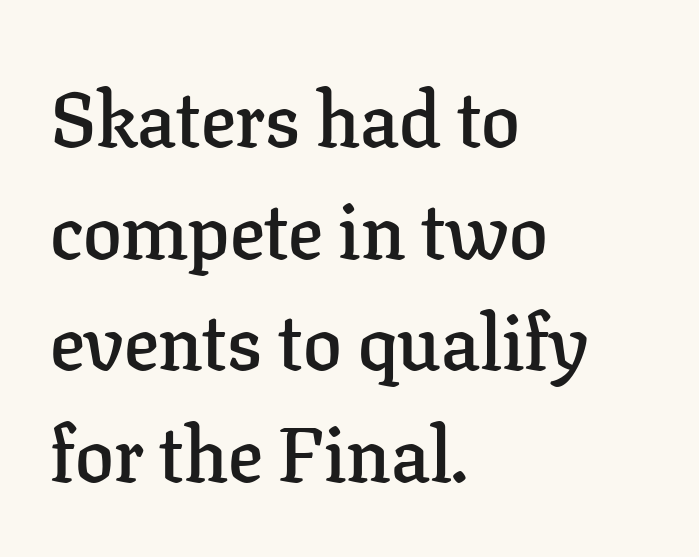
The image shows 77 px semibold serif type, upright; set left-aligned, normal line spacing (1.45x), normal letter spacing, not underlined; low stroke contrast and a medium x-height.
